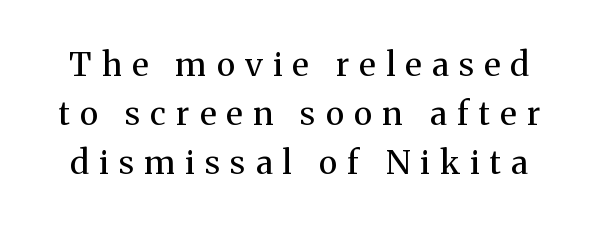
Q: Is the text bold? A: No.
Q: Is the text italic (slanted)? A: No, it is upright.
Q: Is the typeface a serif or a sans-serif typeface? A: Serif.
Q: Is the text underlined? A: No.
Q: Is the spacing between letters normal or unusually wide? A: Unusually wide.
Q: Is the spacing between lines tight, normal or loose? A: Normal.
Q: Width (condensed, normal, or wide)? A: Normal.
Q: Stroke contrast? A: Medium.
Q: x-height? A: Medium.
Q: Monospaced? A: No.
